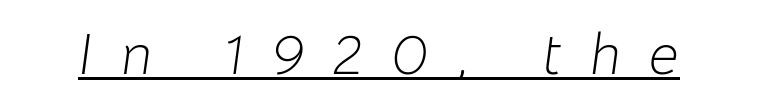
{"italic": "yes", "lean": "right", "slant_degrees": 8, "bold": "no", "weight": "light", "width": "normal", "stroke_contrast": "low", "x_height": "medium", "monospaced": "no", "underline": "yes", "letter_spacing": "wide", "letter_spacing_em": 0.48, "glyph_px": 59}
